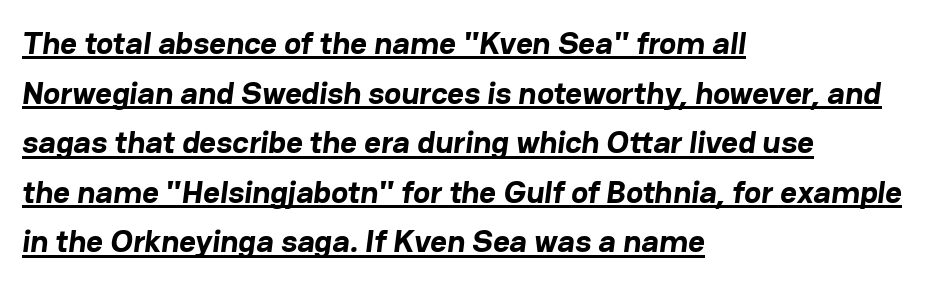
The designer left line spacing at the default. The passage shown is typed in a proportional face where columns would drift. Does the copy run flush right? No — it runs flush left. The typesetter has applied underlining to the passage shown. Words appear dense and cohesive because spacing is normal.
